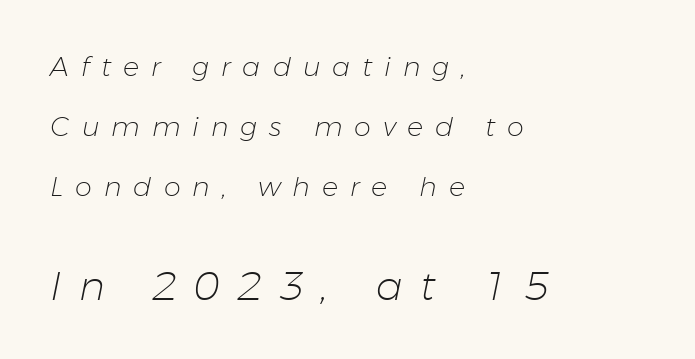
The image shows 40 px light type, italic (leaning right); set left-aligned, loose line spacing (2.22x), unusually wide letter spacing (+0.44 em), not underlined; the second (bottom) block is 1.48x larger; low stroke contrast and a medium x-height.
